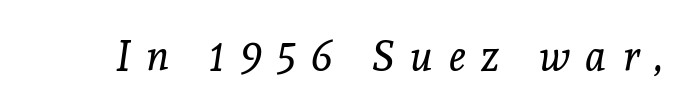
{"serif": "yes", "italic": "yes", "lean": "right", "slant_degrees": 8, "bold": "no", "weight": "regular", "width": "normal", "x_height": "medium", "monospaced": "no", "underline": "no", "letter_spacing": "wide", "letter_spacing_em": 0.38, "glyph_px": 41}
